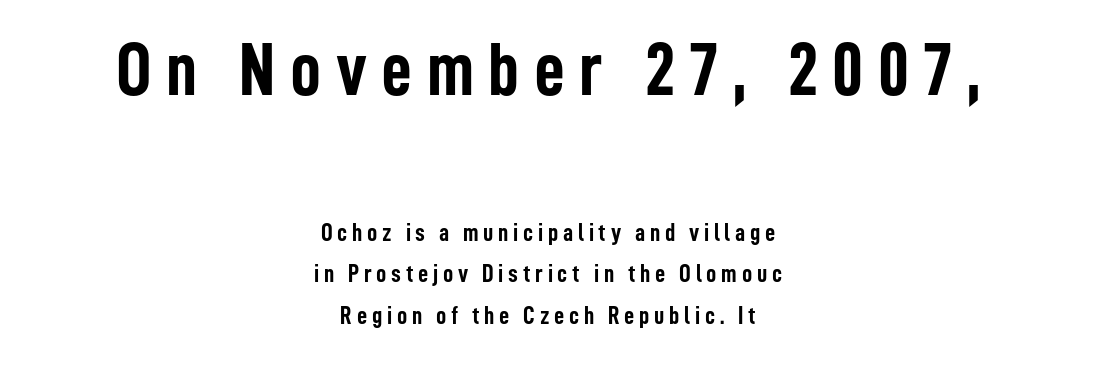
Q: Is the text bold? A: Yes.
Q: Is the text italic (slanted)? A: No, it is upright.
Q: Is the typeface a serif or a sans-serif typeface? A: Sans-serif.
Q: Is the text underlined? A: No.
Q: How is the paragraph aligned? A: Centered.
Q: Is the spacing between lines tight, normal or loose? A: Normal.
Q: Which block of text is set in a larger size, the first (top) or the second (bottom)? A: The first (top) one.
Q: Width (condensed, normal, or wide)? A: Condensed.
Q: Stroke contrast? A: Low.
Q: x-height? A: Medium.
Q: Monospaced? A: No.
